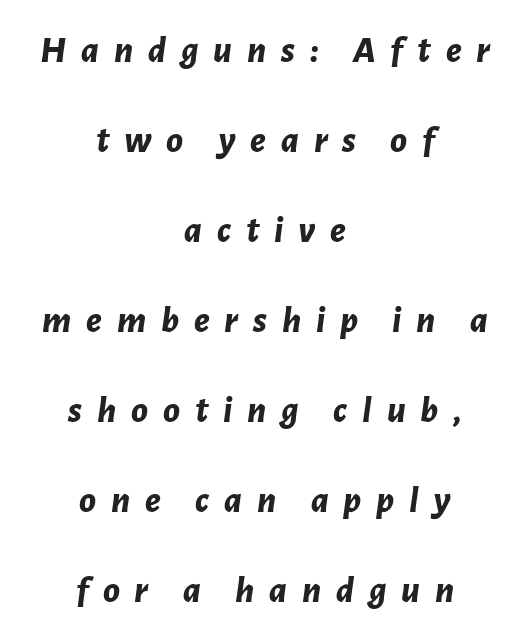
These words are printed bold, with thick strokes throughout. Compared with ordinary roman type, these characters are visibly tilted. Horizontally, the lines are justified to the midpoint only. Here the designer chose a conventional face with non-uniform glyph widths. Anything drawn beneath the words? Only blank space. This rendering widens character spacing well past its baseline value.
